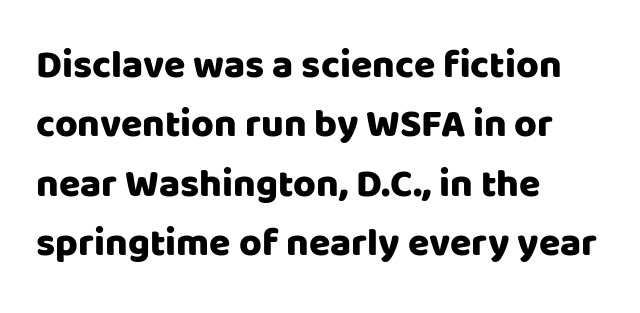
This sample keeps an unexceptional amount of space between lines. Tall strokes in this sample are plumb rather than angled. Casual observation: everything's shoved over to the left. Character widths vary here, with narrow letters taking less room than wide ones. Letter spacing: default. What kind of face is this? One without serifs — a sans.
